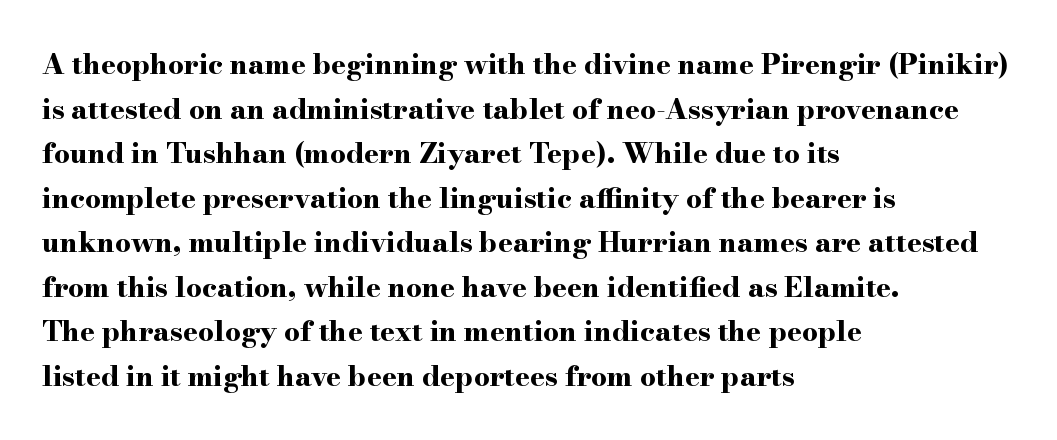
The typography opts for an upright posture over an oblique one. Characters follow at the spacing the type designer built in. The ragged edge is on the right, which tells us the setting is flush left. Honestly, there is no underline to notice here at all. These lines are rendered in a variable-pitch font.
